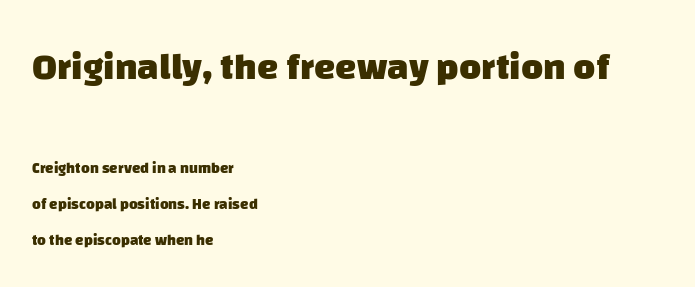
The letterforms sit shoulder to shoulder at normal distance. The face used here is a sans, in the tradition of grotesques and geometrics. Compared with a centered layout, this one pins lines to the left instead. You could fit nearly another row in the gap between these rows. These lines are rendered in a variable-pitch font.
